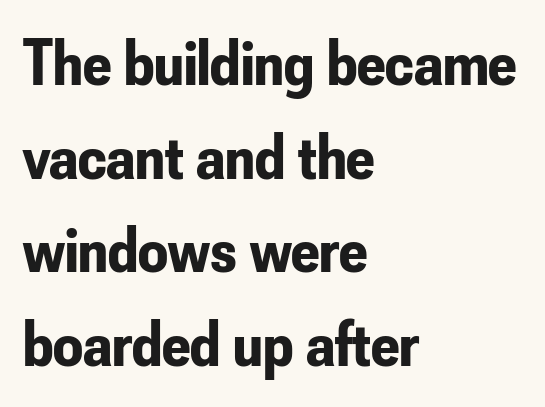
Q: Is the text bold? A: Yes.
Q: Is the text italic (slanted)? A: No, it is upright.
Q: Is the typeface a serif or a sans-serif typeface? A: Sans-serif.
Q: Is the text underlined? A: No.
Q: How is the paragraph aligned? A: Left-aligned.
Q: Is the spacing between letters normal or unusually wide? A: Normal.
Q: Is the spacing between lines tight, normal or loose? A: Normal.
Q: Width (condensed, normal, or wide)? A: Condensed.
Q: Stroke contrast? A: Low.
Q: x-height? A: Small.
Q: Monospaced? A: No.
